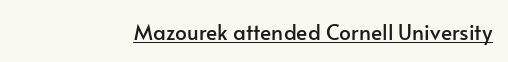
The image shows 21 px text type, upright; set normal letter spacing, underlined.
